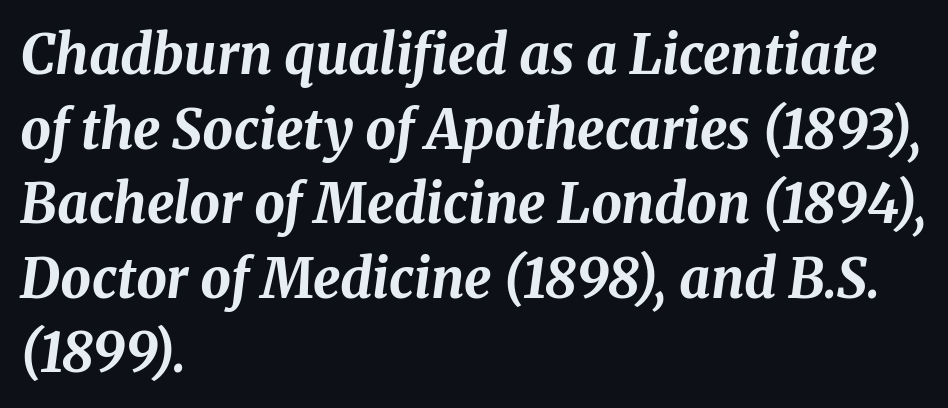
The image shows 54 px bold type, italic (leaning right); set left-aligned, normal line spacing (1.38x), normal letter spacing, not underlined; medium stroke contrast and a medium x-height.
